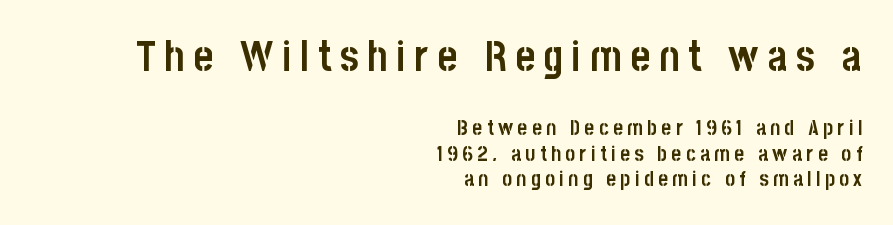
Q: Is the text bold? A: Yes.
Q: Is the text italic (slanted)? A: No, it is upright.
Q: Is the typeface a serif or a sans-serif typeface? A: Sans-serif.
Q: Is the text underlined? A: No.
Q: How is the paragraph aligned? A: Right-aligned.
Q: Is the spacing between letters normal or unusually wide? A: Unusually wide.
Q: Which block of text is set in a larger size, the first (top) or the second (bottom)? A: The first (top) one.
Q: Width (condensed, normal, or wide)? A: Condensed.
Q: Stroke contrast? A: Low.
Q: x-height? A: Large.
Q: Monospaced? A: No.
